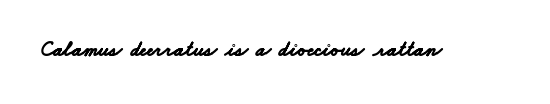
Q: Is the text bold? A: Yes.
Q: Is the text underlined? A: No.
Q: Is the spacing between letters normal or unusually wide? A: Normal.
